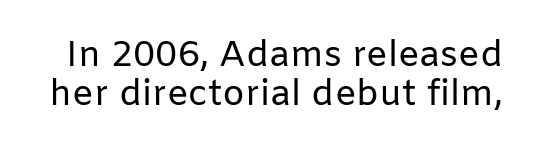
Proportional: the letters do not fall into vertical columns. Heaviness? Minimal to ordinary, like unemphasized prose. This rendering features lettering with no underline. A typesetter would label this face a sans. This is the regular roman posture of the typeface.
